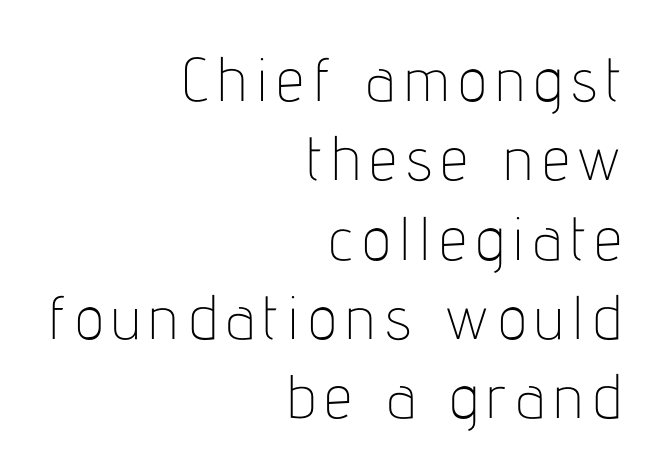
Q: Is the text bold? A: No.
Q: Is the text italic (slanted)? A: No, it is upright.
Q: Is the typeface a serif or a sans-serif typeface? A: Sans-serif.
Q: Is the text underlined? A: No.
Q: How is the paragraph aligned? A: Right-aligned.
Q: Is the spacing between lines tight, normal or loose? A: Normal.
Q: Width (condensed, normal, or wide)? A: Condensed.
Q: Stroke contrast? A: Low.
Q: x-height? A: Medium.
Q: Monospaced? A: No.
